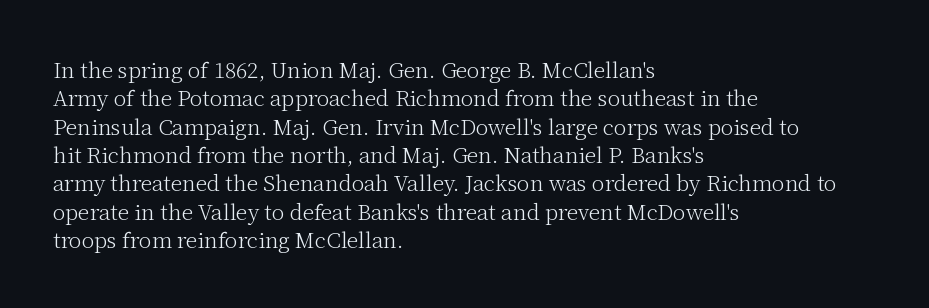
Q: Is the text bold? A: No.
Q: Is the text italic (slanted)? A: No, it is upright.
Q: Is the text underlined? A: No.
Q: How is the paragraph aligned? A: Left-aligned.
Q: Is the spacing between letters normal or unusually wide? A: Normal.
Q: Is the spacing between lines tight, normal or loose? A: Normal.
